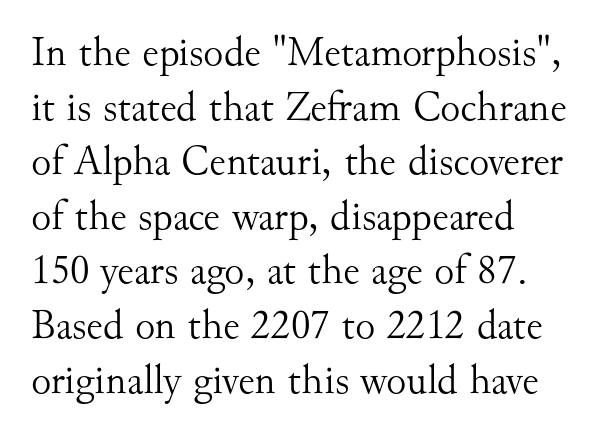
Vertically, the passage feels balanced, rows spaced as you'd expect. The gaps between neighbouring characters are ordinary and unremarkable. Bare-footed words on every line. Ascenders rise straight up at ninety degrees.
